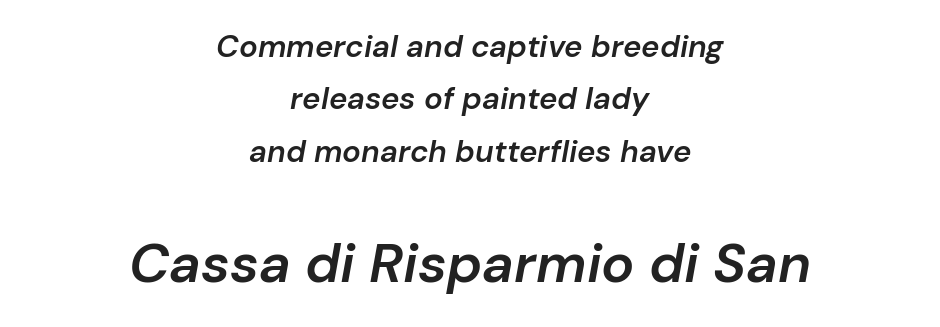
{"italic": "yes", "lean": "right", "slant_degrees": 10, "bold": "semi", "weight": "semibold", "width": "normal", "stroke_contrast": "low", "x_height": "medium", "monospaced": "no", "underline": "no", "align": "center", "line_spacing": "normal", "line_spacing_ratio": 1.69, "letter_spacing": "normal", "letter_spacing_em": 0.0, "larger_block": "second", "size_ratio": 1.77, "glyph_px": 55}
